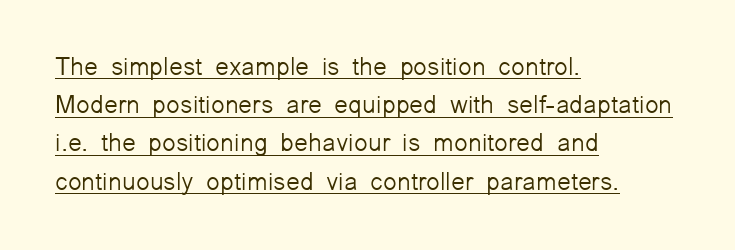
Q: Is the text bold? A: No.
Q: Is the text italic (slanted)? A: No, it is upright.
Q: Is the text underlined? A: Yes.
Q: How is the paragraph aligned? A: Left-aligned.
Q: Is the spacing between letters normal or unusually wide? A: Normal.
Q: Is the spacing between lines tight, normal or loose? A: Normal.
